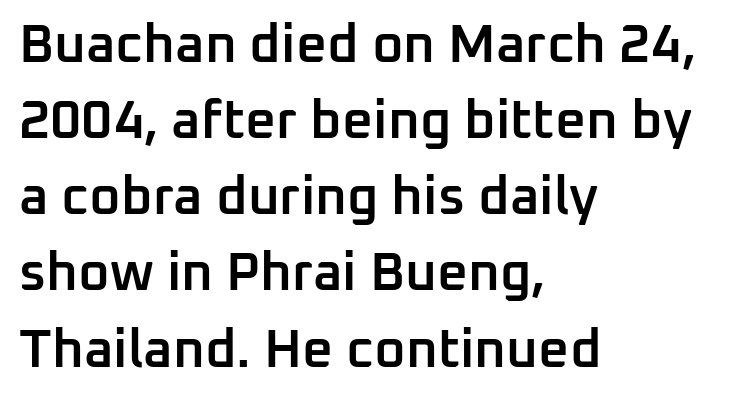
{"serif": "no", "italic": "no", "bold": "semi", "weight": "semibold", "width": "normal", "stroke_contrast": "low", "x_height": "medium", "monospaced": "no", "underline": "no", "align": "left", "line_spacing": "normal", "line_spacing_ratio": 1.41, "letter_spacing": "normal", "letter_spacing_em": 0.0, "glyph_px": 54}
